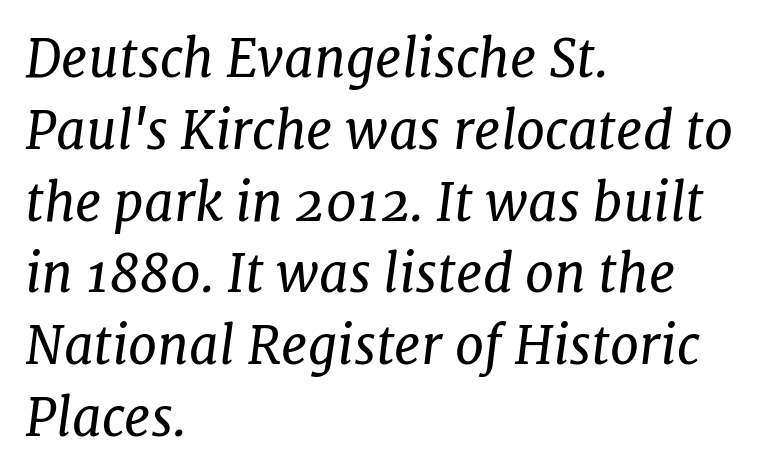
You can tell it's italic because the verticals aren't actually vertical. Compared with typical paragraphs, the rows here are spaced about the same. Letters have the restrained weight of plain body copy at most. The passage is arranged the way most books set body copy — flush left. Anything drawn beneath the words? Only blank space.
